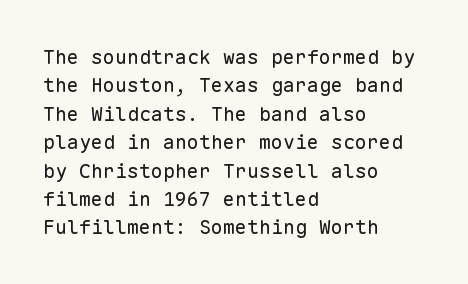
Glyph-to-glyph distance matches everyday printed text. One glance says typical: line gaps are just what's usual. A bare baseline throughout the passage. Does the lettering tilt? It doesn't — this is upright.
